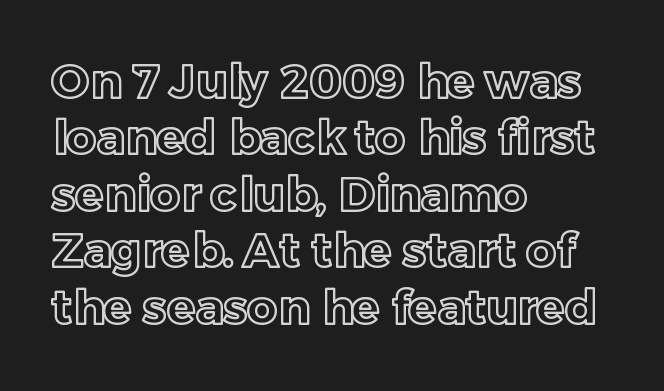
The image shows 47 px text type, upright; set left-aligned, line spacing 1.2x, normal letter spacing, not underlined; a medium x-height.
